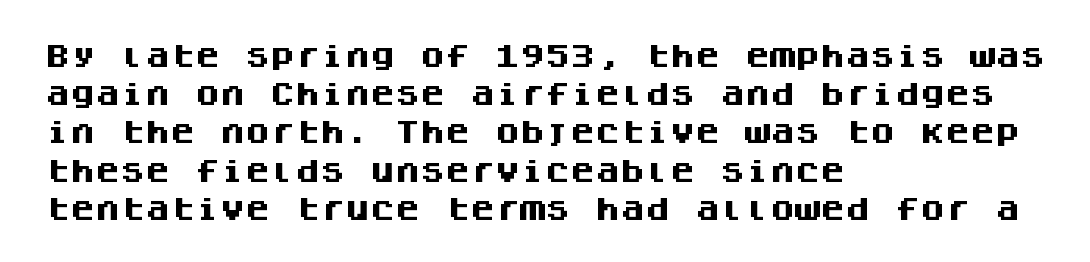
{"italic": "no", "bold": "yes", "underline": "no", "align": "left", "line_spacing": "normal", "line_spacing_ratio": 1.53, "letter_spacing": "normal", "letter_spacing_em": 0.0, "glyph_px": 25}
